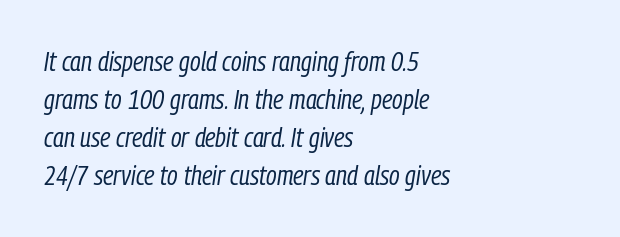
The specimen reads as italic at a glance. Successive baselines arrive at the customary interval. Nothing heavy about these letters — not bold at all. Any mark beneath the type? The region is blank. This rendering uses left alignment, leaving the right contour irregular. The rendering keeps characters at their native spacing.
